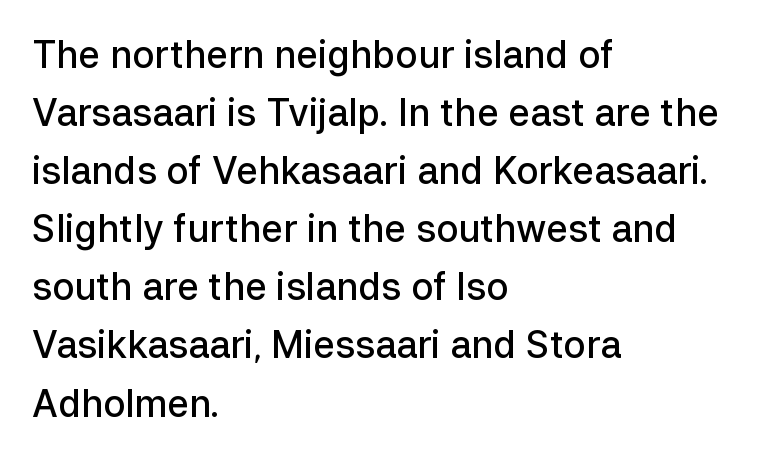
The image shows 37 px semibold sans-serif type, upright; set left-aligned, normal line spacing (1.57x), normal letter spacing, not underlined; low stroke contrast and a medium x-height.
